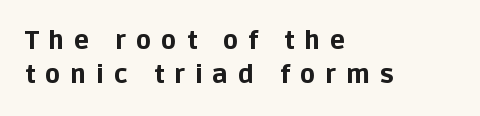
Q: Is the text bold? A: Yes.
Q: Is the text italic (slanted)? A: No, it is upright.
Q: Is the text underlined? A: No.
Q: How is the paragraph aligned? A: Left-aligned.
Q: Is the spacing between letters normal or unusually wide? A: Unusually wide.
Q: Is the spacing between lines tight, normal or loose? A: Normal.
